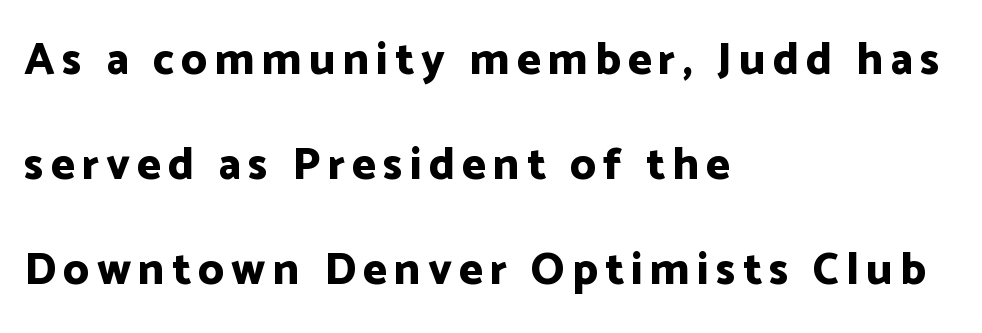
Q: Is the text bold? A: Yes.
Q: Is the text italic (slanted)? A: No, it is upright.
Q: Is the typeface a serif or a sans-serif typeface? A: Sans-serif.
Q: Is the text underlined? A: No.
Q: How is the paragraph aligned? A: Left-aligned.
Q: Is the spacing between lines tight, normal or loose? A: Loose.
Q: Width (condensed, normal, or wide)? A: Normal.
Q: Stroke contrast? A: Low.
Q: x-height? A: Medium.
Q: Monospaced? A: No.
